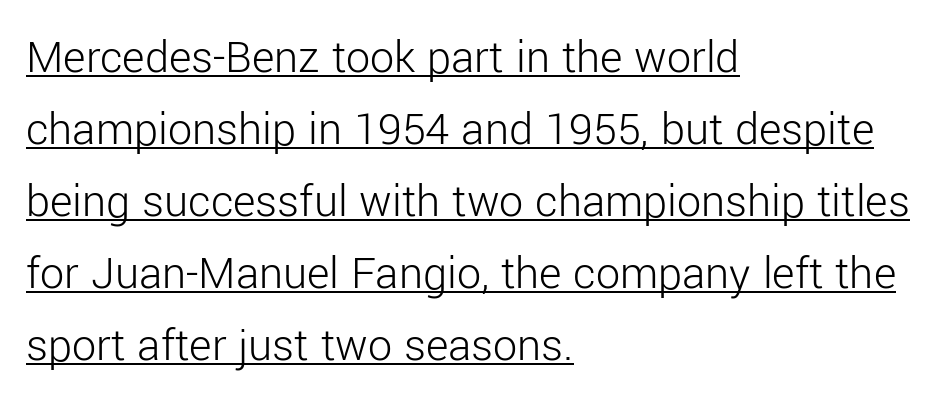
{"serif": "no", "italic": "no", "bold": "no", "weight": "light", "width": "normal", "stroke_contrast": "low", "x_height": "medium", "monospaced": "no", "underline": "yes", "align": "left", "line_spacing": "normal", "line_spacing_ratio": 1.5, "letter_spacing": "normal", "letter_spacing_em": 0.0, "glyph_px": 48}
